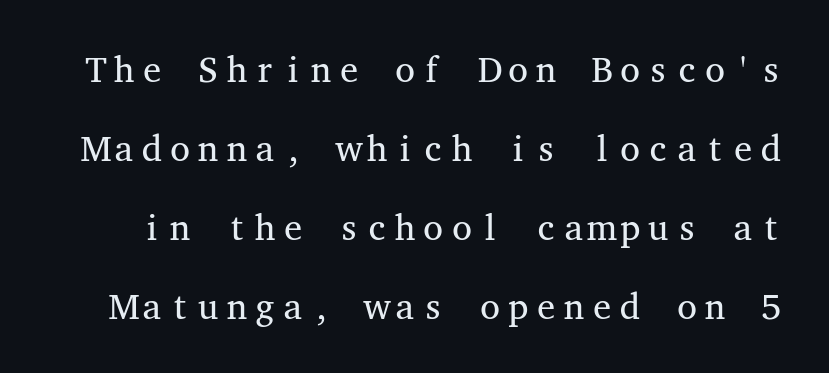
{"serif": "yes", "italic": "no", "bold": "no", "weight": "regular", "width": "wide", "stroke_contrast": "medium", "x_height": "medium", "monospaced": "yes", "underline": "no", "line_spacing": "loose", "line_spacing_ratio": 2.19, "letter_spacing": "normal", "letter_spacing_em": 0.0, "glyph_px": 36}
